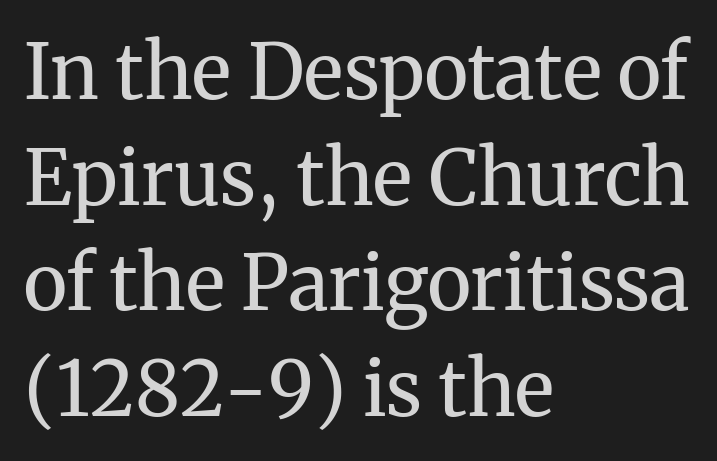
The image shows 76 px regular-weight serif type, upright; set left-aligned, normal line spacing (1.39x), normal letter spacing, not underlined; medium stroke contrast and a medium x-height.
